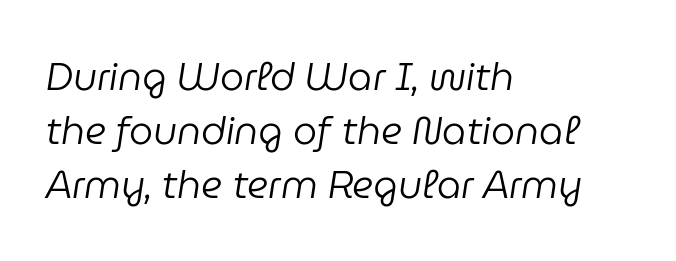
The image shows 38 px regular-weight type, italic (leaning right); set left-aligned, normal line spacing (1.42x), normal letter spacing, not underlined; low stroke contrast and a medium x-height.
